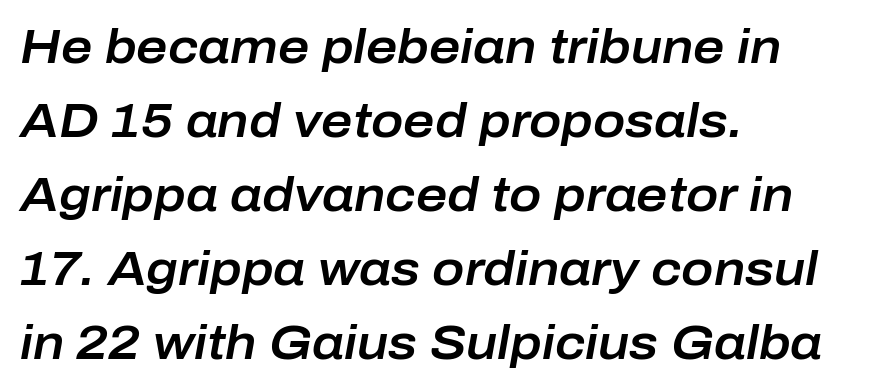
The image shows 48 px text type, italic (leaning right); set left-aligned, normal line spacing (1.54x), normal letter spacing, not underlined; low stroke contrast and a medium x-height.
